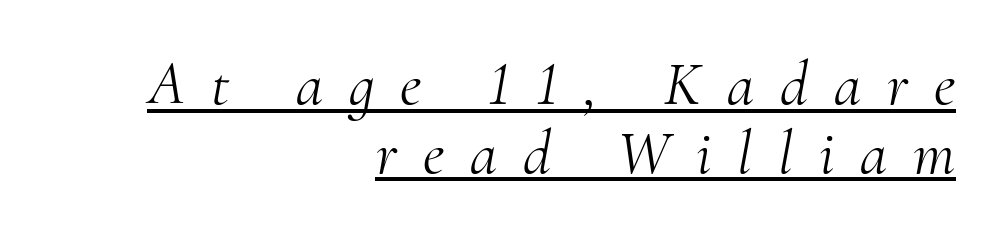
Q: Is the text bold? A: No.
Q: Is the text italic (slanted)? A: Yes, it leans right by about 10 degrees.
Q: Is the typeface a serif or a sans-serif typeface? A: Serif.
Q: Is the text underlined? A: Yes.
Q: How is the paragraph aligned? A: Right-aligned.
Q: Is the spacing between letters normal or unusually wide? A: Unusually wide.
Q: Is the spacing between lines tight, normal or loose? A: Tight.
Q: Width (condensed, normal, or wide)? A: Normal.
Q: Stroke contrast? A: Medium.
Q: x-height? A: Small.
Q: Monospaced? A: No.
